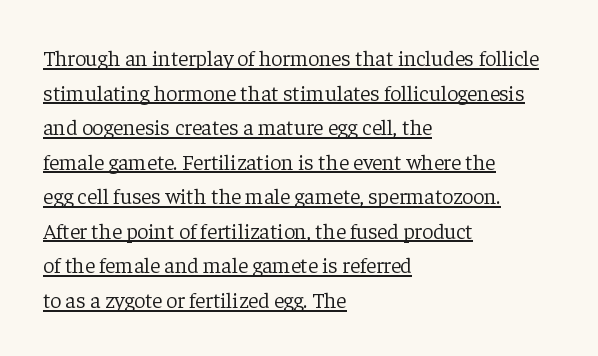
{"italic": "no", "bold": "no", "underline": "yes", "align": "left", "line_spacing": "normal", "line_spacing_ratio": 1.57, "letter_spacing": "normal", "letter_spacing_em": 0.0, "glyph_px": 22}
